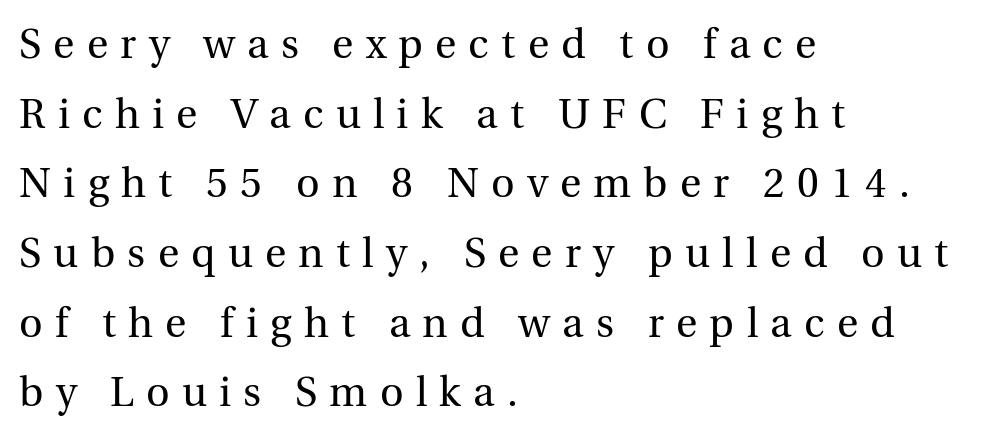
Q: Is the text bold? A: No.
Q: Is the text italic (slanted)? A: No, it is upright.
Q: Is the typeface a serif or a sans-serif typeface? A: Serif.
Q: Is the text underlined? A: No.
Q: How is the paragraph aligned? A: Left-aligned.
Q: Is the spacing between letters normal or unusually wide? A: Unusually wide.
Q: Is the spacing between lines tight, normal or loose? A: Normal.
Q: Width (condensed, normal, or wide)? A: Normal.
Q: x-height? A: Medium.
Q: Monospaced? A: No.
